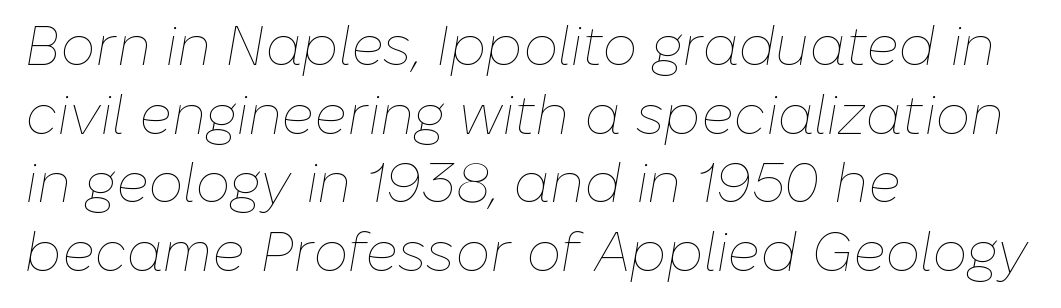
Looks like regular typesetting: each glyph gets only the width it needs. Reading down the block, your eye returns to a fixed left position each line. Is the letter spacing exaggerated? No — it looks like the ordinary default. The font's italic variant was chosen for this text. Heaviness? Minimal to ordinary, like unemphasized prose. Leading matches the norm, producing a regular column.
